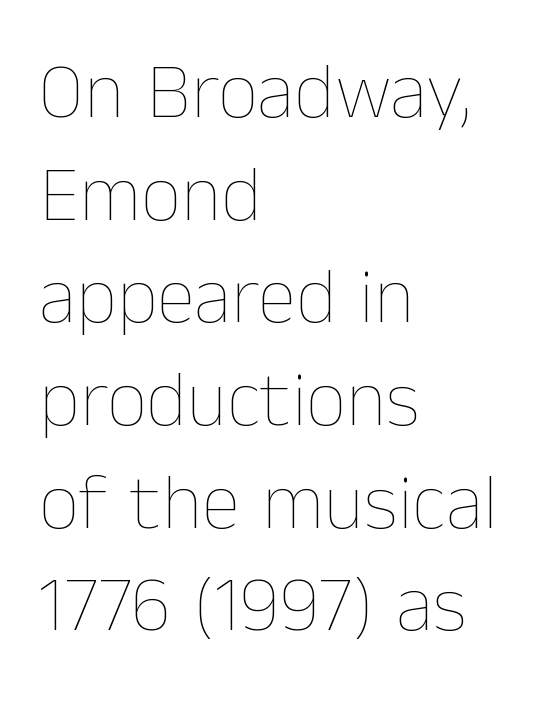
The image shows 79 px thin type, upright; set left-aligned, normal line spacing (1.3x), normal letter spacing, not underlined; low stroke contrast and a medium x-height.
